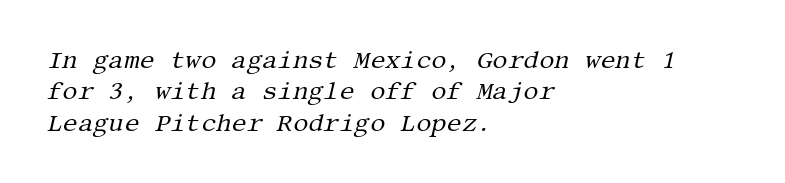
Italic? Definitely — the glyphs are oblique. Decoration check: the copy has no underline. If you drew a ruler down the left edge, every line would touch it. Rows of type keep a routine distance in the vertical direction.
